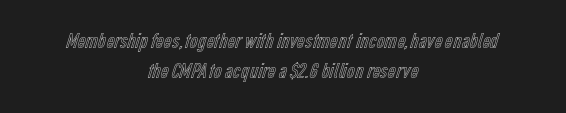
{"underline": "no", "align": "center", "line_spacing": "normal", "line_spacing_ratio": 1.35, "letter_spacing": "normal", "letter_spacing_em": 0.0, "glyph_px": 22}
